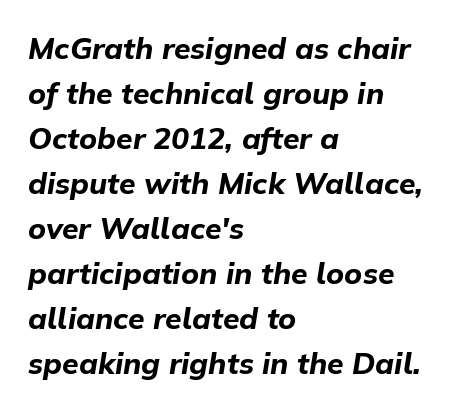
The image shows 30 px bold type, italic (leaning right); set left-aligned, normal line spacing (1.5x), normal letter spacing, not underlined; low stroke contrast and a medium x-height.
